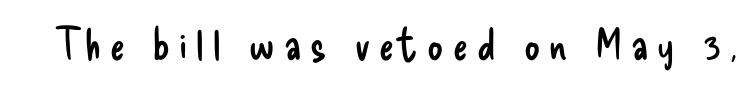
{"serif": "no", "italic": "no", "bold": "no", "weight": "regular", "width": "condensed", "stroke_contrast": "low", "x_height": "small", "monospaced": "no", "underline": "no", "letter_spacing": "wide", "letter_spacing_em": 0.21, "glyph_px": 44}
